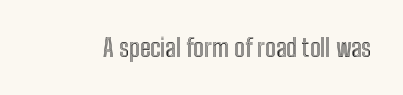
If you drew a line through each stem, it would be perfectly vertical. Characters follow at the spacing the type designer built in. The words here are not underlined.
